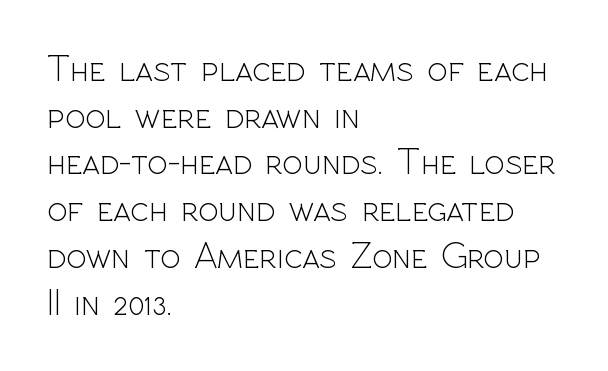
The image shows 38 px light sans-serif type, upright; set left-aligned, line spacing 1.23x, normal letter spacing, not underlined; a medium x-height.
